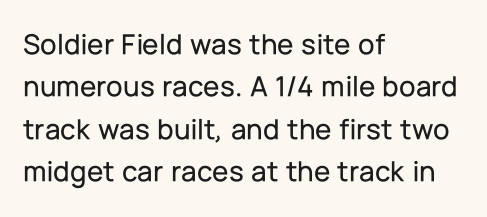
{"serif": "no", "italic": "no", "width": "normal", "stroke_contrast": "low", "x_height": "medium", "monospaced": "no", "underline": "no", "align": "left", "line_spacing": "normal", "line_spacing_ratio": 1.41, "letter_spacing": "normal", "letter_spacing_em": 0.0, "glyph_px": 30}
